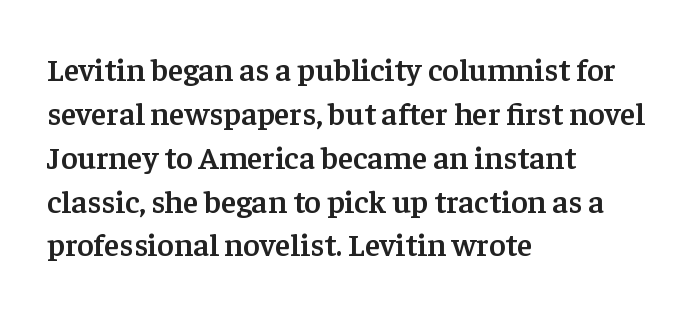
Q: Is the text bold? A: Semi-bold.
Q: Is the text italic (slanted)? A: No, it is upright.
Q: Is the typeface a serif or a sans-serif typeface? A: Serif.
Q: Is the text underlined? A: No.
Q: How is the paragraph aligned? A: Left-aligned.
Q: Is the spacing between letters normal or unusually wide? A: Normal.
Q: Is the spacing between lines tight, normal or loose? A: Normal.
Q: Width (condensed, normal, or wide)? A: Normal.
Q: Stroke contrast? A: Low.
Q: x-height? A: Medium.
Q: Monospaced? A: No.
